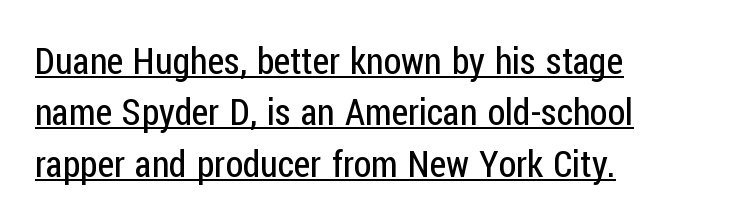
Regarding leading, the lines here are spaced in the standard way. Check where the strokes stop: nothing finishes them off — pure sans. Notice how the passage keeps a crisp vertical edge on the left only. Honestly, the letter spacing is just normal — you wouldn't notice it. The strokes are not fattened; the text isn't bold.
